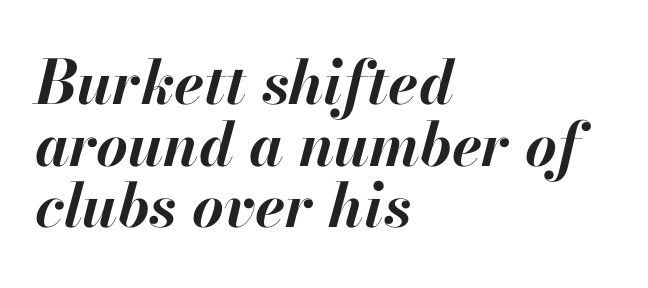
{"italic": "yes", "lean": "right", "slant_degrees": 13, "bold": "yes", "weight": "bold", "width": "normal", "stroke_contrast": "high", "x_height": "small", "monospaced": "no", "underline": "no", "align": "left", "line_spacing": "tight", "line_spacing_ratio": 1.01, "letter_spacing": "normal", "letter_spacing_em": 0.0, "glyph_px": 61}
